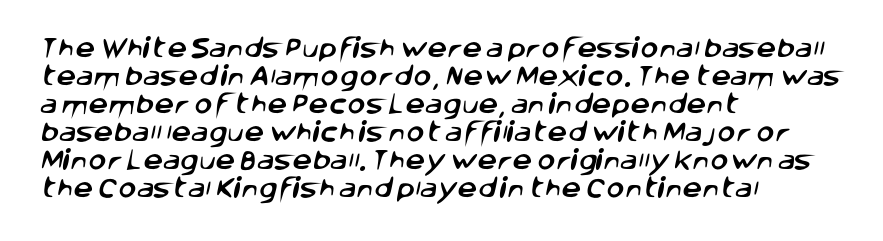
Q: Is the text underlined? A: No.
Q: How is the paragraph aligned? A: Left-aligned.
Q: Is the spacing between letters normal or unusually wide? A: Normal.
Q: Is the spacing between lines tight, normal or loose? A: Normal.
